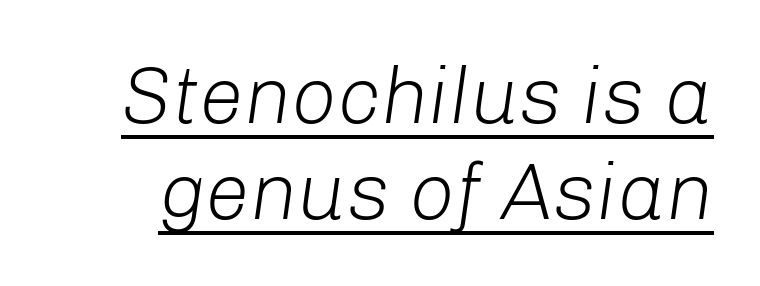
The image shows 80 px light type, italic (leaning right); set line spacing 1.2x, normal letter spacing, underlined; low stroke contrast and a medium x-height.
